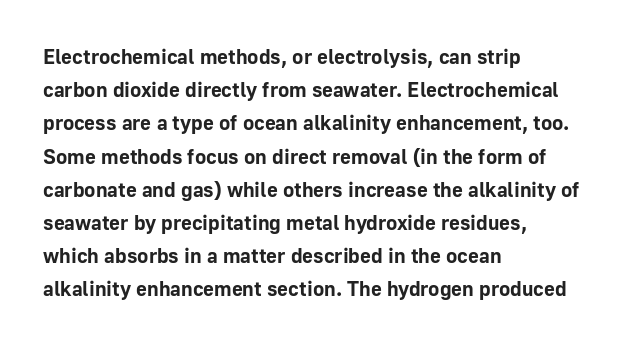
{"italic": "no", "bold": "yes", "underline": "no", "align": "left", "line_spacing": "normal", "line_spacing_ratio": 1.58, "letter_spacing": "normal", "letter_spacing_em": 0.0, "glyph_px": 21}
